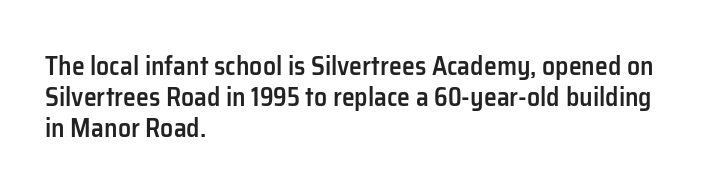
Q: Is the text bold? A: Semi-bold.
Q: Is the text italic (slanted)? A: No, it is upright.
Q: Is the text underlined? A: No.
Q: How is the paragraph aligned? A: Left-aligned.
Q: Is the spacing between letters normal or unusually wide? A: Normal.
